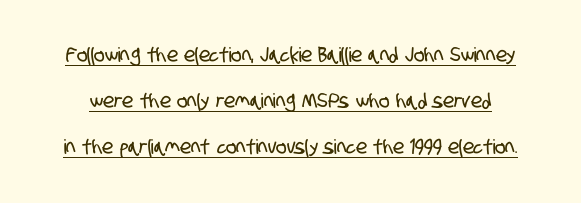
{"underline": "yes", "line_spacing": "loose", "line_spacing_ratio": 2.31, "letter_spacing": "normal", "letter_spacing_em": 0.0, "glyph_px": 20}
